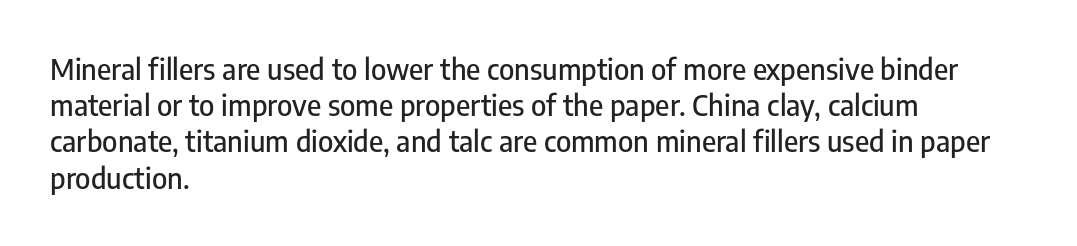
The image shows 29 px condensed sans-serif type, upright; set left-aligned, normal line spacing (1.25x), normal letter spacing, not underlined; low stroke contrast and a medium x-height.
